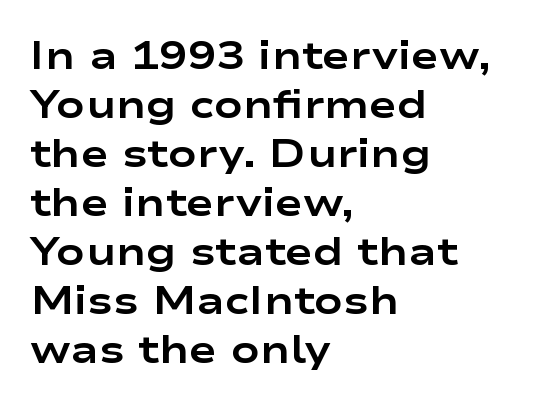
The image shows 38 px bold, wide sans-serif type, upright; set left-aligned, normal line spacing (1.29x), normal letter spacing, not underlined; low stroke contrast and a medium x-height.
